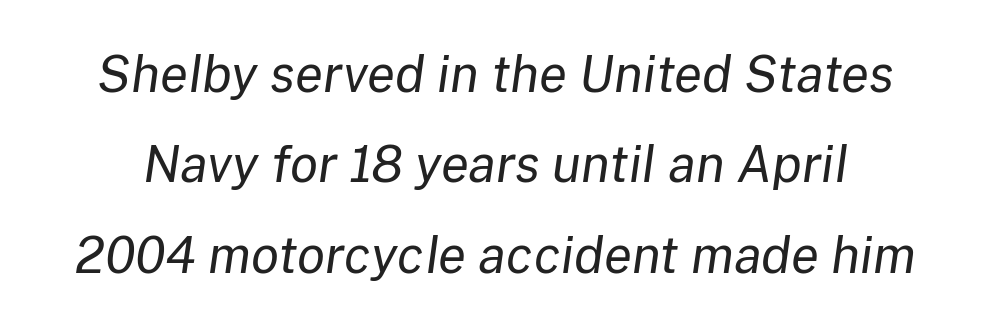
Q: Is the text bold? A: No.
Q: Is the text italic (slanted)? A: Yes, it leans right by about 8 degrees.
Q: Is the text underlined? A: No.
Q: Is the spacing between letters normal or unusually wide? A: Normal.
Q: Width (condensed, normal, or wide)? A: Normal.
Q: Stroke contrast? A: Low.
Q: x-height? A: Medium.
Q: Monospaced? A: No.
